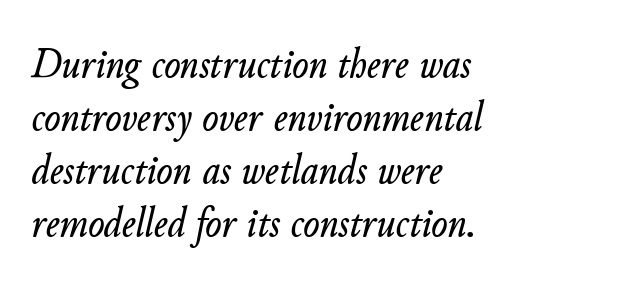
Q: Is the text italic (slanted)? A: Yes, it leans right by about 11 degrees.
Q: Is the text underlined? A: No.
Q: How is the paragraph aligned? A: Left-aligned.
Q: Is the spacing between letters normal or unusually wide? A: Normal.
Q: Width (condensed, normal, or wide)? A: Normal.
Q: Stroke contrast? A: Low.
Q: x-height? A: Small.
Q: Monospaced? A: No.
